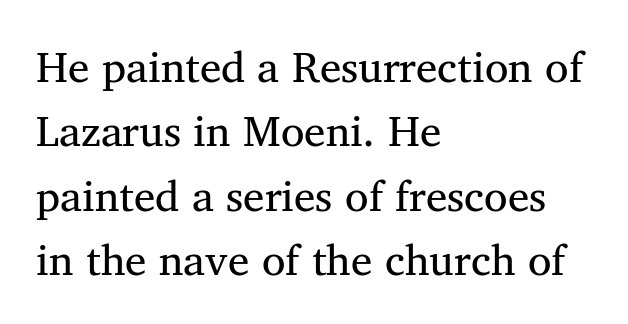
{"serif": "yes", "italic": "no", "width": "normal", "stroke_contrast": "medium", "x_height": "medium", "monospaced": "no", "underline": "no", "align": "left", "line_spacing": "normal", "line_spacing_ratio": 1.5, "letter_spacing": "normal", "letter_spacing_em": 0.0, "glyph_px": 43}
